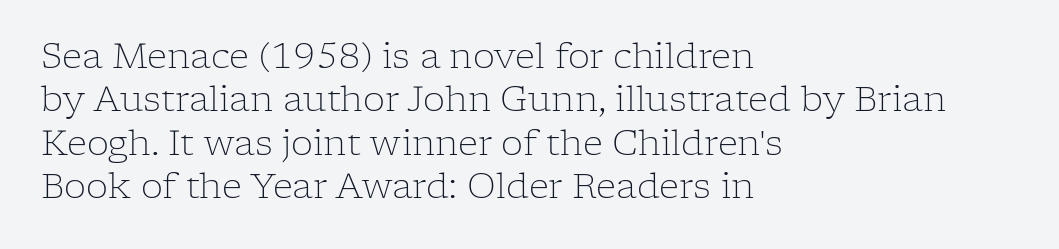
{"serif": "yes", "italic": "no", "bold": "no", "weight": "light", "width": "normal", "stroke_contrast": "low", "x_height": "medium", "monospaced": "no", "underline": "no", "align": "left", "line_spacing_ratio": 1.24, "letter_spacing": "normal", "letter_spacing_em": 0.0, "glyph_px": 35}
